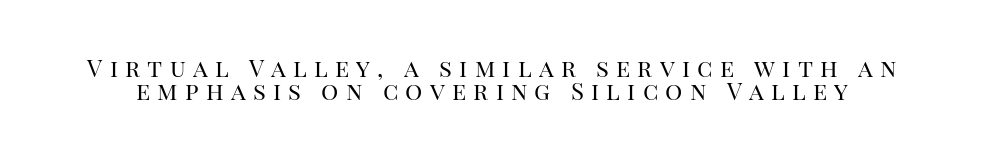
{"italic": "no", "bold": "no", "underline": "no", "line_spacing": "tight", "line_spacing_ratio": 0.97, "letter_spacing": "wide", "letter_spacing_em": 0.3, "glyph_px": 24}
